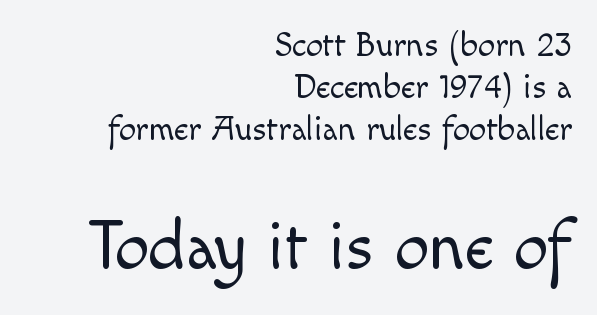
Weight: in the light-to-regular range. Look at the bottom of the vertical strokes: they stop flat, with no serifs. Which margin do the lines hug? The right one — the left edge is uneven. Beneath every word, the page is bare. Think of a printed novel: that variable character pitch is what you see here. The type sits square on the baseline with zero lean.
